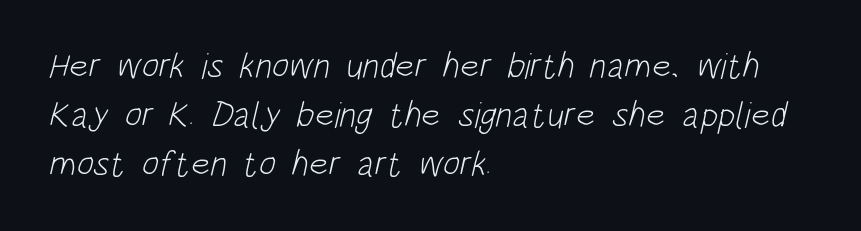
The image shows 36 px light, condensed sans-serif type; set left-aligned, normal line spacing (1.36x), normal letter spacing, not underlined; low stroke contrast and a large x-height.
